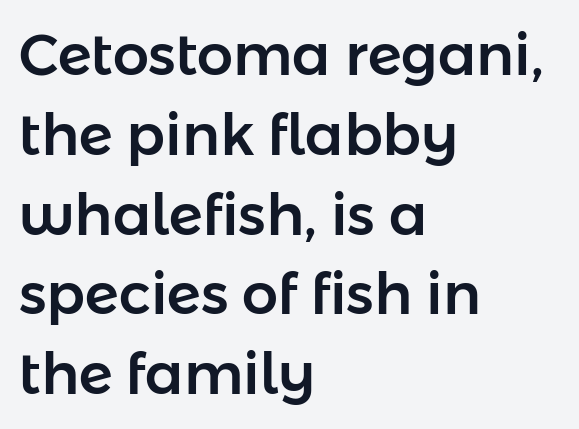
Q: Is the text italic (slanted)? A: No, it is upright.
Q: Is the typeface a serif or a sans-serif typeface? A: Sans-serif.
Q: Is the text underlined? A: No.
Q: How is the paragraph aligned? A: Left-aligned.
Q: Is the spacing between letters normal or unusually wide? A: Normal.
Q: Is the spacing between lines tight, normal or loose? A: Normal.
Q: Width (condensed, normal, or wide)? A: Normal.
Q: Stroke contrast? A: Low.
Q: x-height? A: Medium.
Q: Monospaced? A: No.
